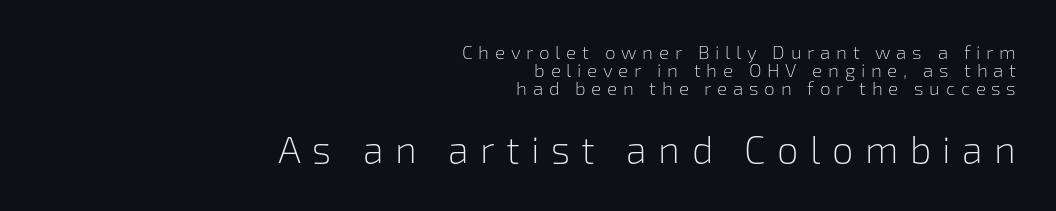
The letters look calm and open, with moderate or lighter stems. Descenders are the only things crossing below the line. The more generous point size was reserved for the lower chunk. Closely set lines give the paragraph a compact silhouette.
